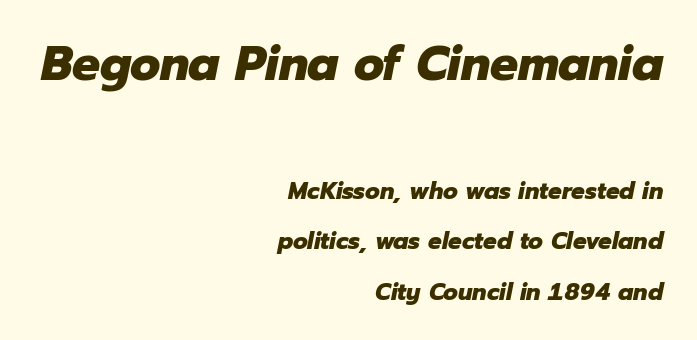
Nobody drew a line under any word here. Plenty of ink on the page — the face is bold. Typeset ragged left — the right edge is the straight one. Inter-character spacing is left at the font's built-in metrics.
